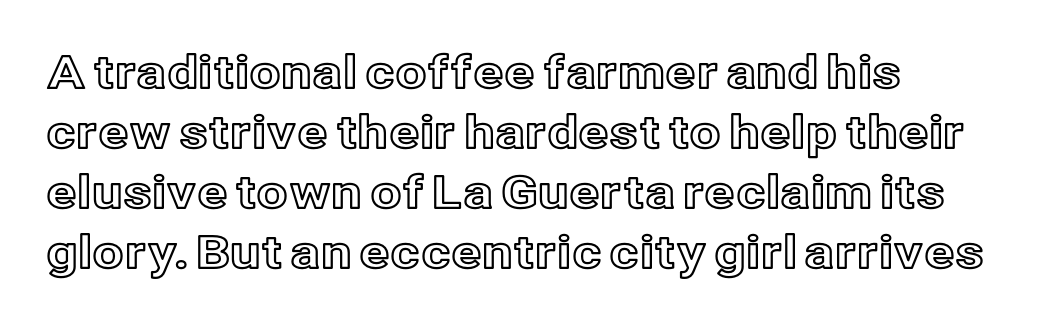
{"italic": "no", "width": "normal", "x_height": "medium", "monospaced": "no", "underline": "no", "line_spacing": "normal", "line_spacing_ratio": 1.33, "letter_spacing": "normal", "letter_spacing_em": 0.0, "glyph_px": 45}
